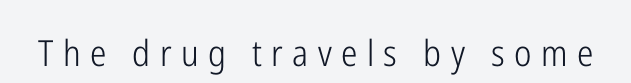
The image shows 36 px light, condensed sans-serif type, upright; set unusually wide letter spacing (+0.26 em), not underlined; low stroke contrast and a medium x-height.
